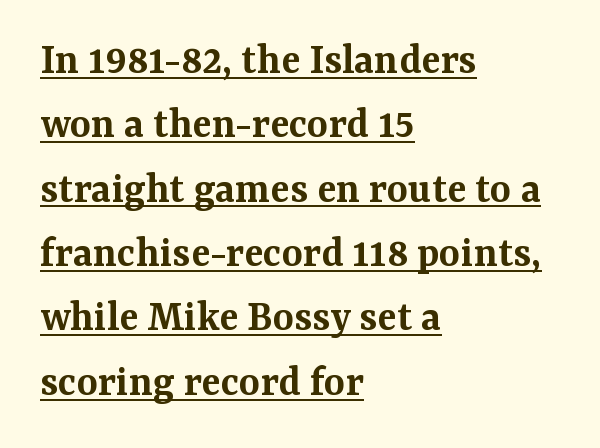
The image shows 45 px semibold serif type, upright; set left-aligned, normal line spacing (1.43x), normal letter spacing, underlined; medium stroke contrast and a medium x-height.
